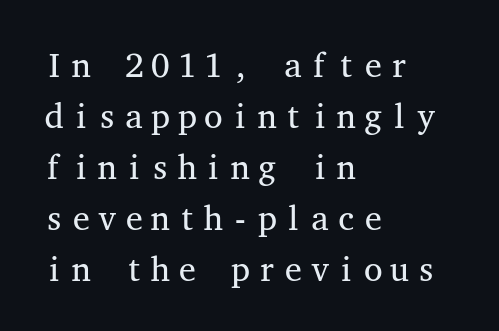
Default kerning and tracking; the words read as compact shapes. Do the letters lean? They stand straight. The weight tops out at a normal text grade. The lines sit at an ordinary, default distance from one another. Descenders hang freely into open space. The passage is arranged the way most books set body copy — flush left.
